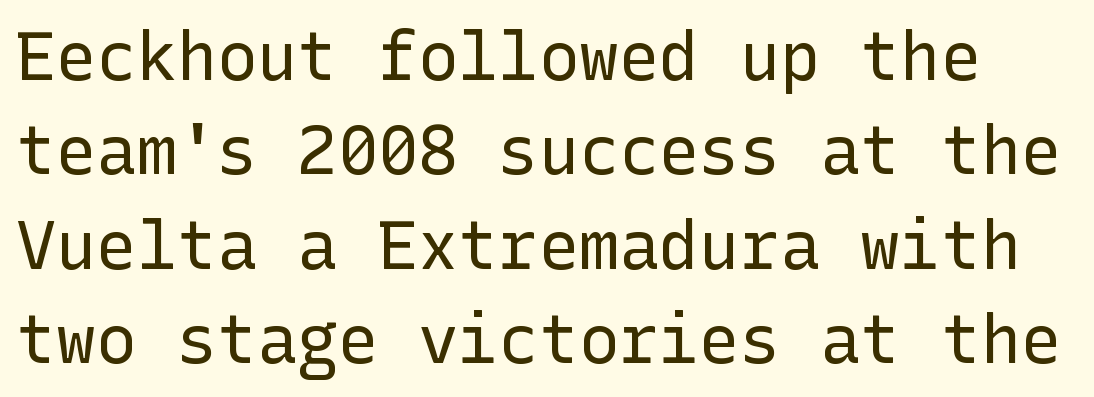
{"serif": "no", "italic": "no", "bold": "no", "weight": "regular", "width": "normal", "stroke_contrast": "low", "x_height": "medium", "underline": "no", "line_spacing": "normal", "line_spacing_ratio": 1.41, "letter_spacing": "normal", "letter_spacing_em": 0.0, "glyph_px": 67}
